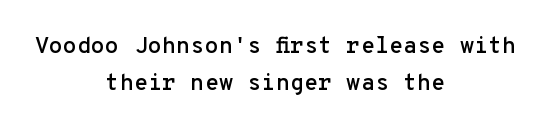
{"italic": "no", "underline": "no", "align": "center", "line_spacing": "normal", "line_spacing_ratio": 1.63, "letter_spacing": "normal", "letter_spacing_em": 0.0, "glyph_px": 23}
